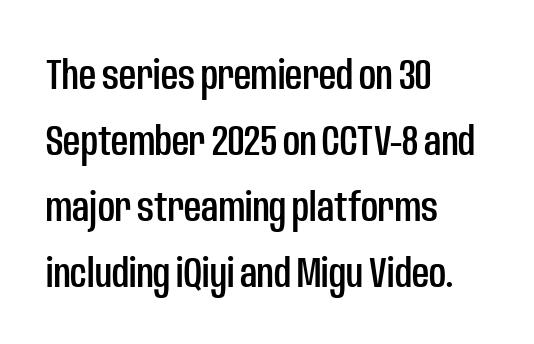
The image shows 42 px condensed sans-serif type, upright; set left-aligned, normal line spacing (1.57x), normal letter spacing, not underlined; low stroke contrast and a large x-height.
